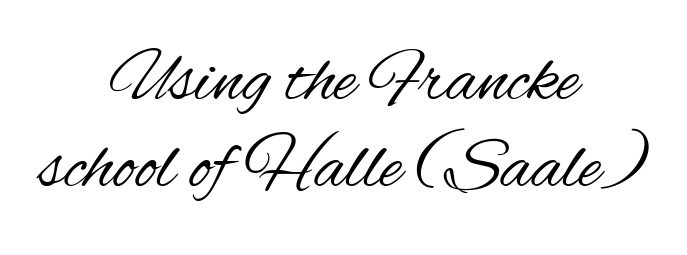
{"serif": "no", "bold": "no", "weight": "regular", "width": "condensed", "stroke_contrast": "medium", "x_height": "small", "monospaced": "no", "underline": "no", "align": "center", "line_spacing_ratio": 1.16, "letter_spacing": "normal", "letter_spacing_em": 0.0, "glyph_px": 75}
